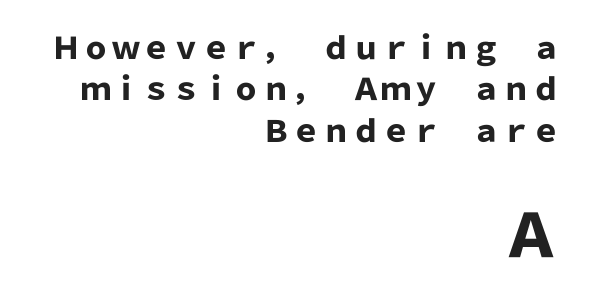
The image shows 60 px heavy sans-serif type, upright; set right-aligned, normal line spacing (1.38x), normal letter spacing, not underlined; the second (bottom) block is 2.0x larger; low stroke contrast and a medium x-height.
